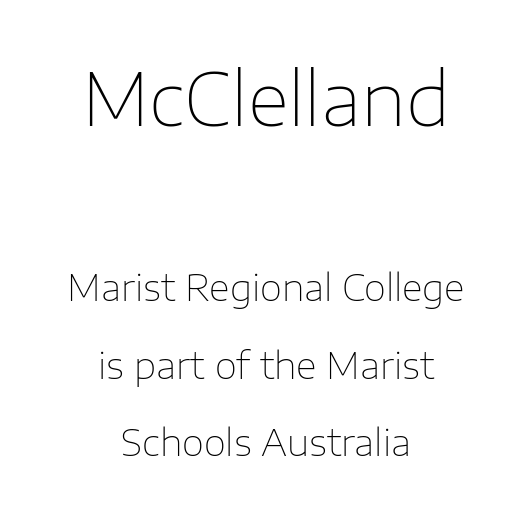
The letterforms sit at book weight or below. Does the leading feel generous? Absolutely, it's lavish. Quick note: not italic, upright. In terms of letterspacing, this is plain default setting. Block one is the big one; block two sits smaller underneath.
